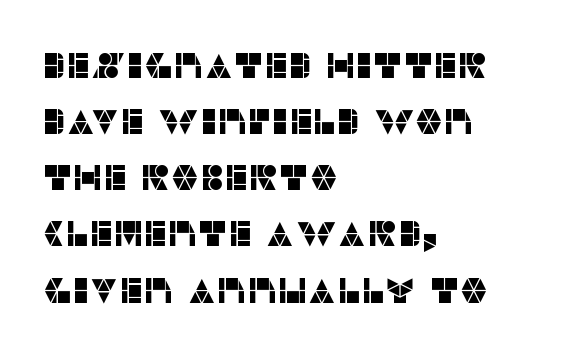
{"serif": "no", "italic": "no", "width": "normal", "stroke_contrast": "low", "x_height": "large", "monospaced": "no", "underline": "no", "align": "left", "line_spacing": "normal", "line_spacing_ratio": 1.56, "letter_spacing": "normal", "letter_spacing_em": 0.0, "glyph_px": 36}
